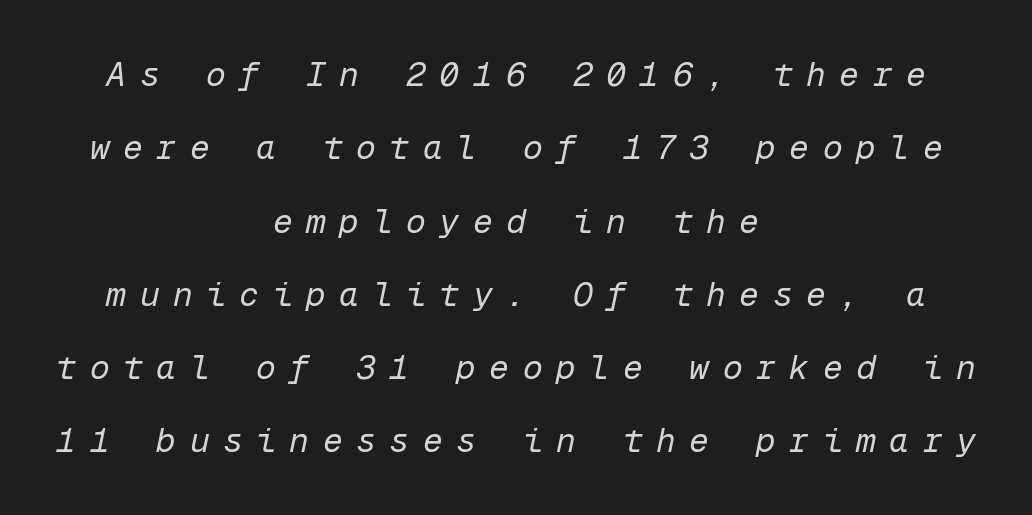
Visually the block forms a symmetrical silhouette, jagged on both flanks. The passage shown is not bold in any degree. The rendering uses typewriter-style spacing with identical character cells. One glance says open: line gaps are wider than usual. Here the glyphs are tracked loosely, breaking word shapes into spaced letters.
